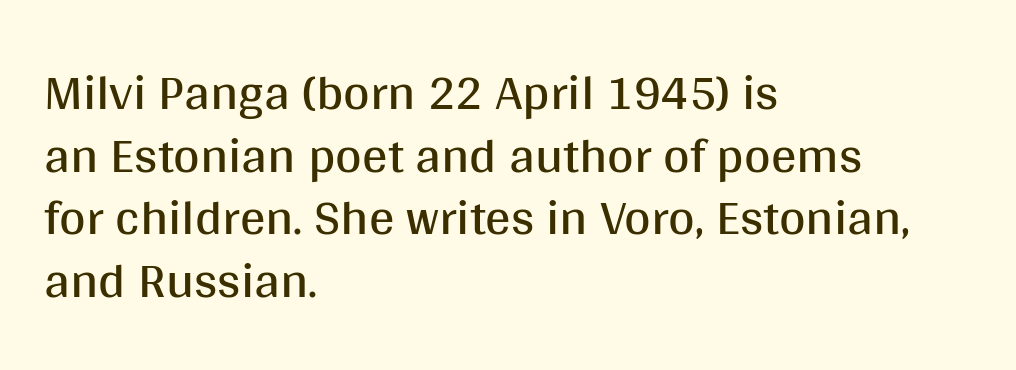
The image shows 51 px regular-weight sans-serif type, upright; set left-aligned, line spacing 1.23x, normal letter spacing, not underlined; medium stroke contrast and a large x-height.
